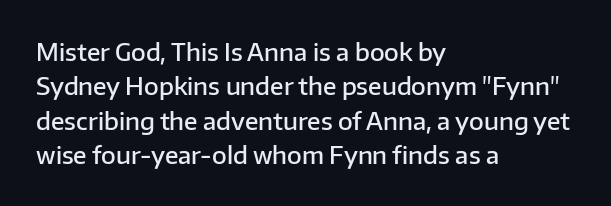
Q: Is the text bold? A: Semi-bold.
Q: Is the text italic (slanted)? A: No, it is upright.
Q: Is the text underlined? A: No.
Q: How is the paragraph aligned? A: Left-aligned.
Q: Is the spacing between letters normal or unusually wide? A: Normal.
Q: Is the spacing between lines tight, normal or loose? A: Normal.
